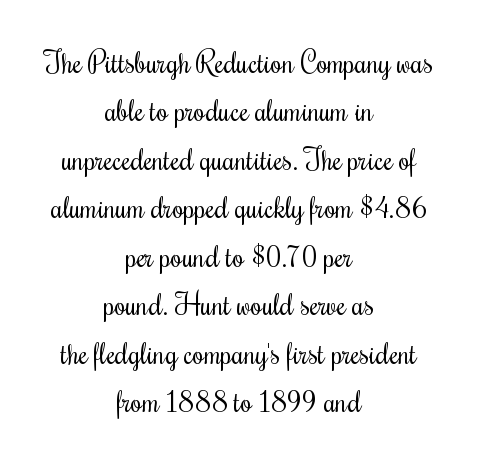
Each letter keeps its own natural width here, so spacing adapts to shape. Plain, unruled lines of type. Summary of vertical rhythm: regular, with standard interline spacing.
